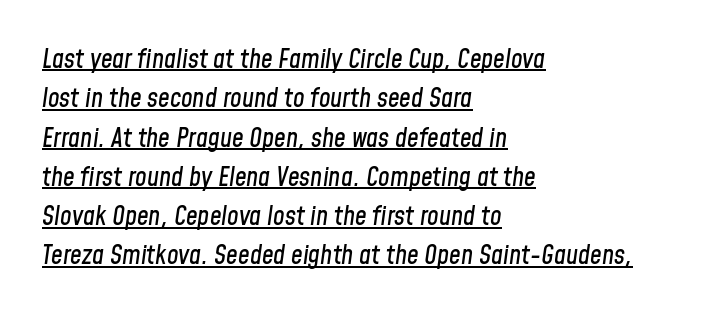
Q: Is the text italic (slanted)? A: Yes, it leans right by about 8 degrees.
Q: Is the text underlined? A: Yes.
Q: How is the paragraph aligned? A: Left-aligned.
Q: Is the spacing between letters normal or unusually wide? A: Normal.
Q: Is the spacing between lines tight, normal or loose? A: Normal.
